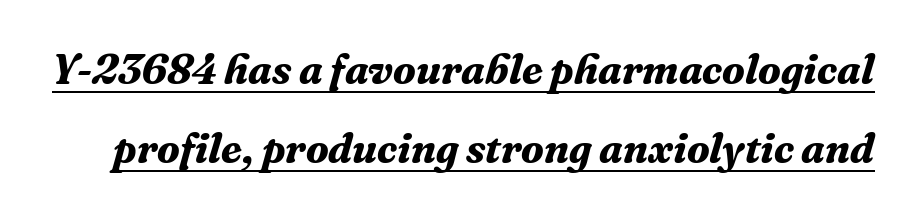
The image shows 42 px bold serif type, italic (leaning right); set line spacing 1.88x, normal letter spacing, underlined; medium stroke contrast and a medium x-height.
